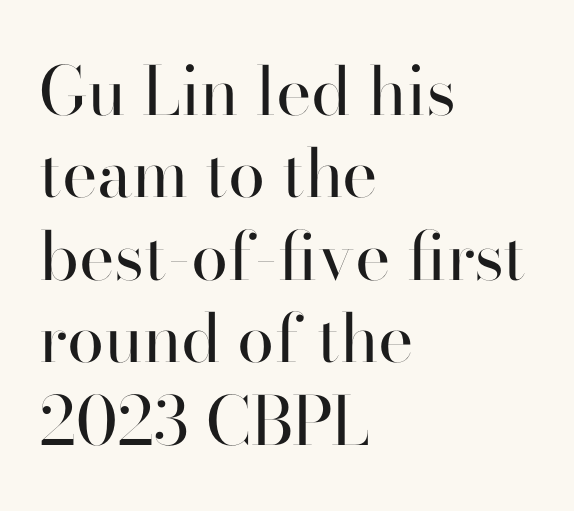
{"serif": "no", "italic": "no", "bold": "no", "weight": "regular", "width": "normal", "stroke_contrast": "high", "x_height": "small", "monospaced": "no", "underline": "no", "align": "left", "line_spacing_ratio": 1.23, "letter_spacing": "normal", "letter_spacing_em": 0.0, "glyph_px": 67}
